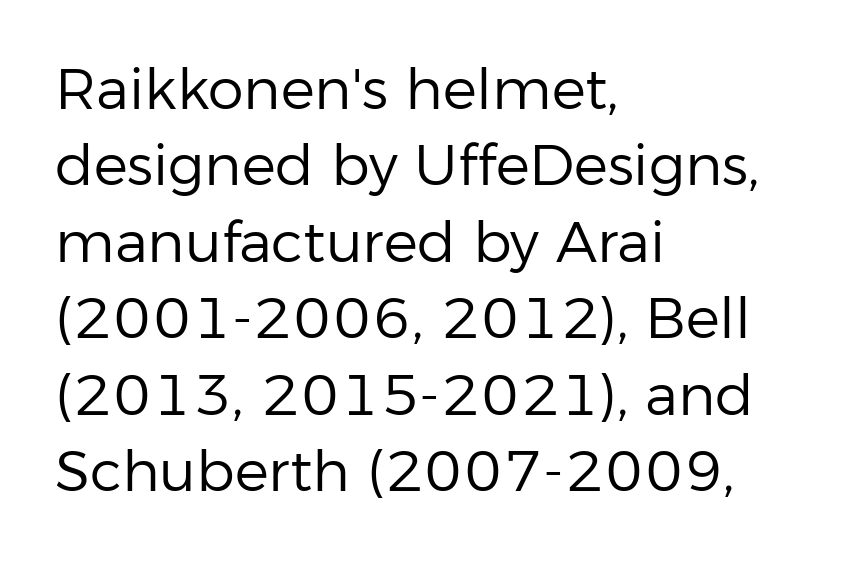
The face used here is proportionally spaced, like ordinary book or web type. Reading down the block, your eye returns to a fixed left position each line. Each new line begins a customary step beneath the previous one. This sample uses a sans-serif face. Default kerning and tracking; the words read as compact shapes.
